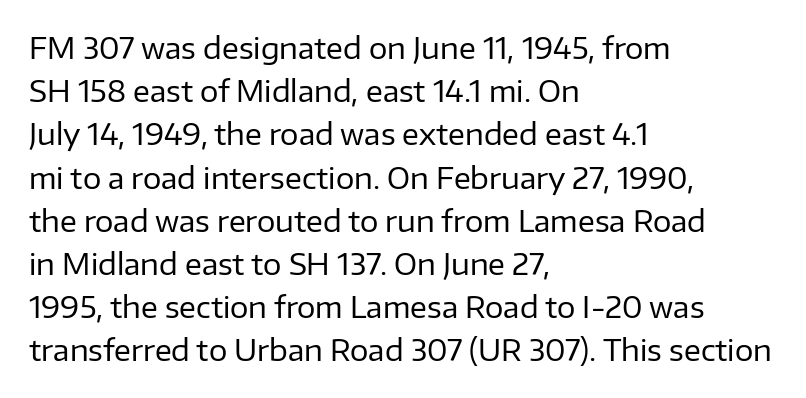
{"serif": "no", "italic": "no", "bold": "no", "weight": "regular", "width": "normal", "stroke_contrast": "low", "x_height": "medium", "monospaced": "no", "underline": "no", "align": "left", "line_spacing": "normal", "line_spacing_ratio": 1.49, "letter_spacing": "normal", "letter_spacing_em": 0.0, "glyph_px": 29}
